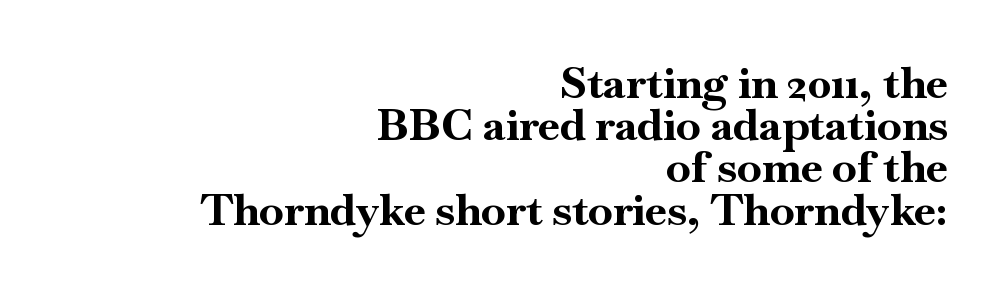
{"serif": "yes", "italic": "no", "bold": "yes", "weight": "bold", "width": "normal", "stroke_contrast": "high", "x_height": "small", "monospaced": "no", "underline": "no", "align": "right", "line_spacing": "tight", "line_spacing_ratio": 0.96, "letter_spacing": "normal", "letter_spacing_em": 0.0, "glyph_px": 44}
